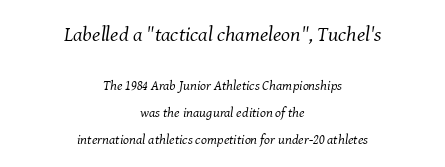
The image shows 21 px text type, italic (leaning right); set centered, loose line spacing (1.92x), normal letter spacing, not underlined; the first (top) block is 1.5x larger.
